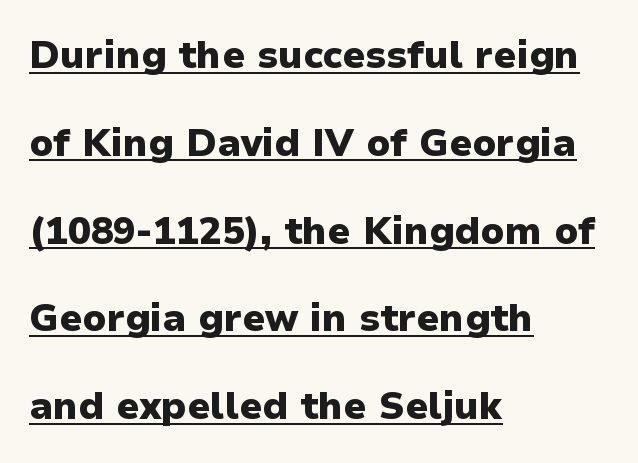
The image shows 38 px heavy sans-serif type, upright; set left-aligned, loose line spacing (2.31x), normal letter spacing, underlined; low stroke contrast and a medium x-height.
